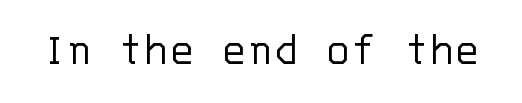
{"serif": "no", "italic": "no", "bold": "no", "weight": "light", "width": "normal", "stroke_contrast": "low", "x_height": "large", "monospaced": "yes", "underline": "no", "letter_spacing": "normal", "letter_spacing_em": 0.0, "glyph_px": 48}
